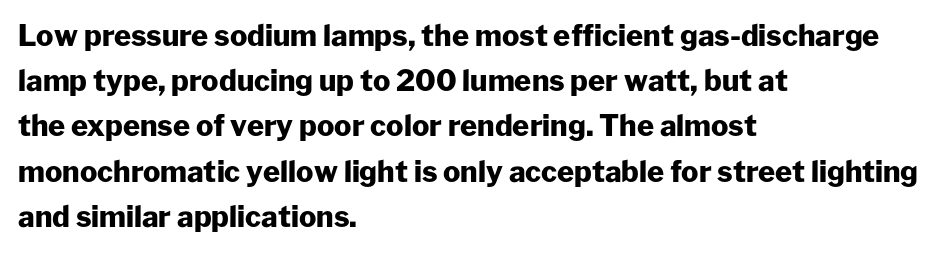
Q: Is the text bold? A: Yes.
Q: Is the text italic (slanted)? A: No, it is upright.
Q: Is the typeface a serif or a sans-serif typeface? A: Sans-serif.
Q: Is the text underlined? A: No.
Q: How is the paragraph aligned? A: Left-aligned.
Q: Is the spacing between letters normal or unusually wide? A: Normal.
Q: Is the spacing between lines tight, normal or loose? A: Normal.
Q: Width (condensed, normal, or wide)? A: Normal.
Q: Stroke contrast? A: Low.
Q: x-height? A: Medium.
Q: Monospaced? A: No.
